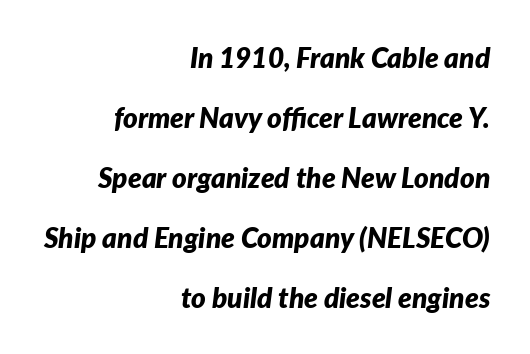
{"italic": "yes", "lean": "right", "slant_degrees": 7, "bold": "yes", "weight": "bold", "width": "normal", "stroke_contrast": "low", "x_height": "medium", "monospaced": "no", "underline": "no", "align": "right", "line_spacing": "loose", "line_spacing_ratio": 2.14, "letter_spacing": "normal", "letter_spacing_em": 0.0, "glyph_px": 28}
